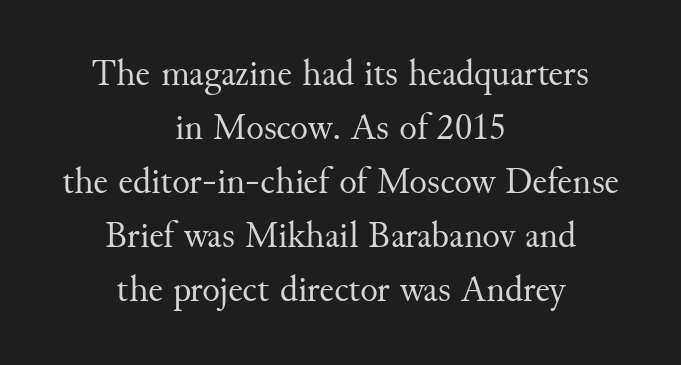
{"serif": "yes", "italic": "no", "bold": "no", "weight": "regular", "width": "normal", "stroke_contrast": "medium", "x_height": "small", "monospaced": "no", "underline": "no", "align": "center", "line_spacing": "normal", "line_spacing_ratio": 1.46, "letter_spacing": "normal", "letter_spacing_em": 0.0, "glyph_px": 37}
